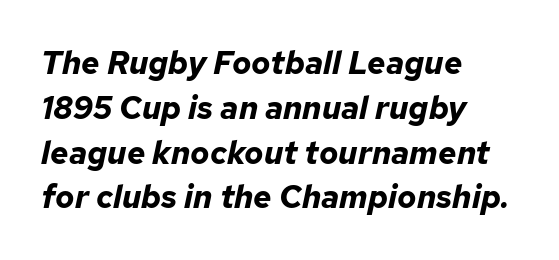
The image shows 32 px bold type, italic (leaning right); set left-aligned, normal line spacing (1.4x), normal letter spacing, not underlined; low stroke contrast and a medium x-height.
